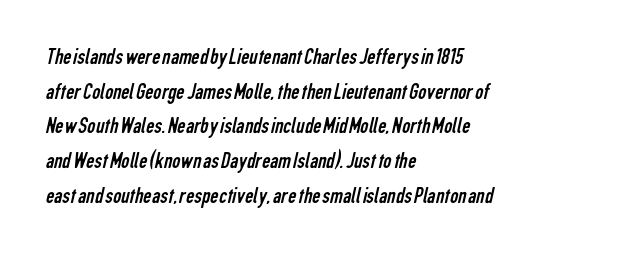
Q: Is the text bold? A: No.
Q: Is the text underlined? A: No.
Q: How is the paragraph aligned? A: Left-aligned.
Q: Is the spacing between letters normal or unusually wide? A: Normal.
Q: Is the spacing between lines tight, normal or loose? A: Normal.
